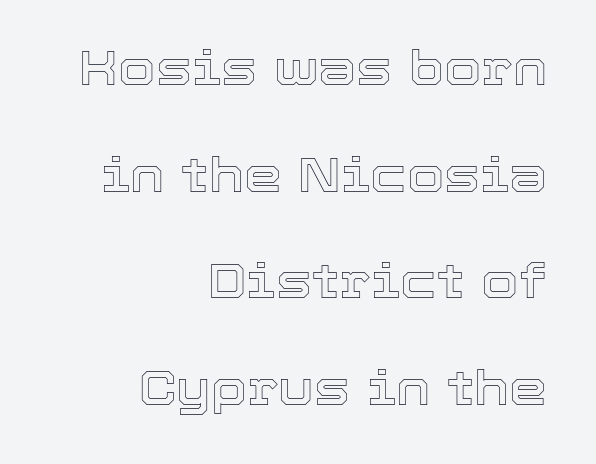
The specimen reads as upright at a glance. The vertical gap from one line to the next is large. The foot of each line stays bare and open. Proportional: the letters do not fall into vertical columns. The typesetter chose a ragged-left arrangement here.
